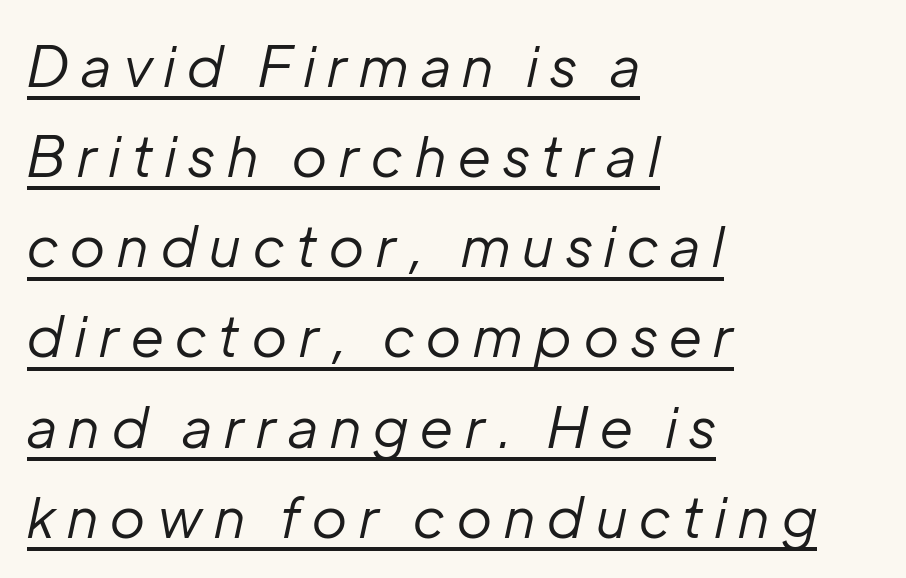
{"italic": "yes", "lean": "right", "slant_degrees": 12, "bold": "no", "weight": "regular", "width": "normal", "stroke_contrast": "low", "x_height": "medium", "monospaced": "no", "underline": "yes", "align": "left", "line_spacing": "normal", "line_spacing_ratio": 1.61, "letter_spacing": "wide", "letter_spacing_em": 0.22, "glyph_px": 56}
